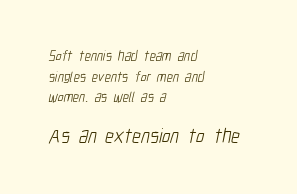
Q: Is the text bold? A: No.
Q: Is the text underlined? A: No.
Q: How is the paragraph aligned? A: Left-aligned.
Q: Is the spacing between letters normal or unusually wide? A: Normal.
Q: Is the spacing between lines tight, normal or loose? A: Normal.
Q: Which block of text is set in a larger size, the first (top) or the second (bottom)? A: The second (bottom) one.
